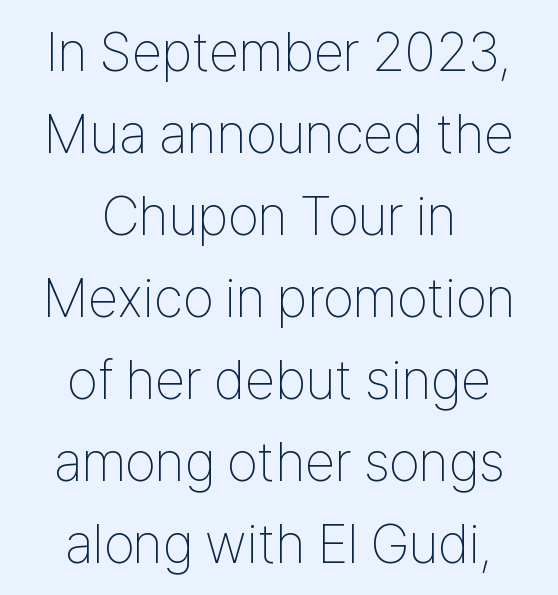
Q: Is the text bold? A: No.
Q: Is the text italic (slanted)? A: No, it is upright.
Q: Is the typeface a serif or a sans-serif typeface? A: Sans-serif.
Q: Is the text underlined? A: No.
Q: How is the paragraph aligned? A: Centered.
Q: Is the spacing between letters normal or unusually wide? A: Normal.
Q: Is the spacing between lines tight, normal or loose? A: Normal.
Q: Width (condensed, normal, or wide)? A: Condensed.
Q: Stroke contrast? A: Low.
Q: x-height? A: Medium.
Q: Monospaced? A: No.
